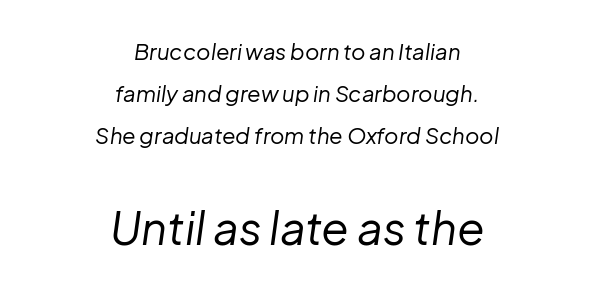
Q: Is the text bold? A: No.
Q: Is the text italic (slanted)? A: Yes, it leans right by about 8 degrees.
Q: Is the text underlined? A: No.
Q: How is the paragraph aligned? A: Centered.
Q: Is the spacing between letters normal or unusually wide? A: Normal.
Q: Is the spacing between lines tight, normal or loose? A: Loose.
Q: Which block of text is set in a larger size, the first (top) or the second (bottom)? A: The second (bottom) one.
Q: Width (condensed, normal, or wide)? A: Normal.
Q: Stroke contrast? A: Low.
Q: x-height? A: Medium.
Q: Monospaced? A: No.
